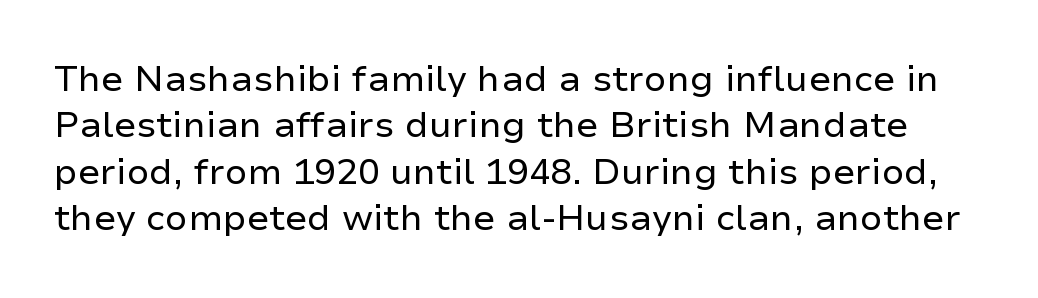
{"serif": "no", "italic": "no", "bold": "no", "weight": "regular", "width": "normal", "stroke_contrast": "low", "x_height": "medium", "monospaced": "no", "underline": "no", "line_spacing": "normal", "line_spacing_ratio": 1.29, "letter_spacing": "normal", "letter_spacing_em": 0.0, "glyph_px": 36}
